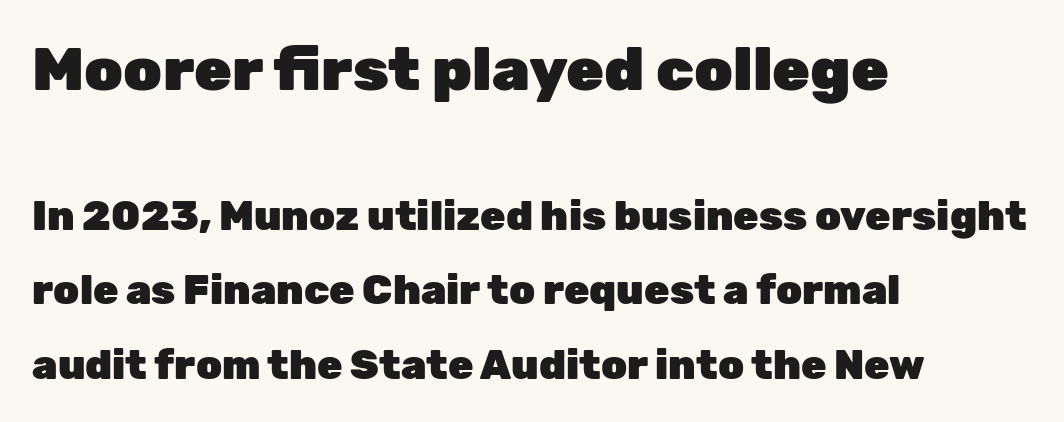
The image shows 61 px heavy sans-serif type, upright; set left-aligned, line spacing 1.81x, normal letter spacing, not underlined; the first (top) block is 1.49x larger; low stroke contrast and a medium x-height.
